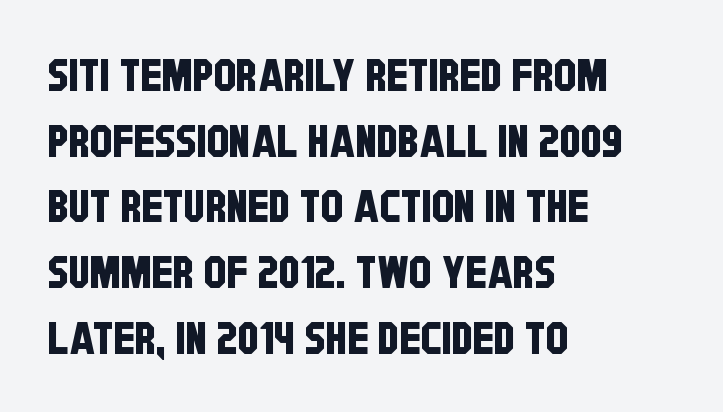
What's the leading like? Ordinary, nothing unusual. A typesetter would call this proportional, since set widths differ per character. All the whitespace from short lines collects on the right. Any mark beneath the type? The region is blank. Serif or sans? Sans — the stroke terminals are bare.
